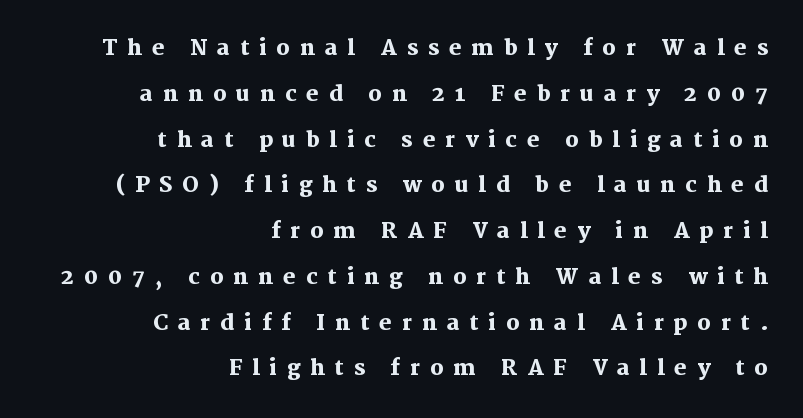
{"italic": "no", "bold": "yes", "underline": "no", "align": "right", "line_spacing": "loose", "line_spacing_ratio": 2.18, "letter_spacing": "wide", "letter_spacing_em": 0.47, "glyph_px": 21}
